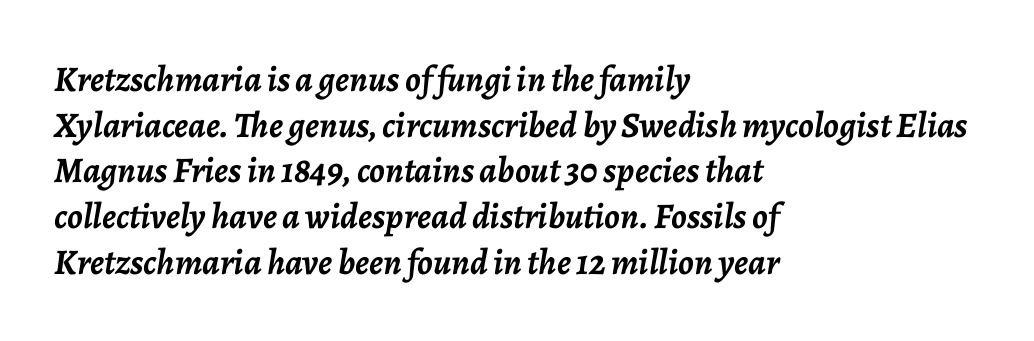
Q: Is the text bold? A: Yes.
Q: Is the text italic (slanted)? A: Yes, it leans right by about 7 degrees.
Q: Is the text underlined? A: No.
Q: How is the paragraph aligned? A: Left-aligned.
Q: Is the spacing between letters normal or unusually wide? A: Normal.
Q: Is the spacing between lines tight, normal or loose? A: Normal.
Q: Width (condensed, normal, or wide)? A: Normal.
Q: Stroke contrast? A: Low.
Q: x-height? A: Medium.
Q: Monospaced? A: No.
